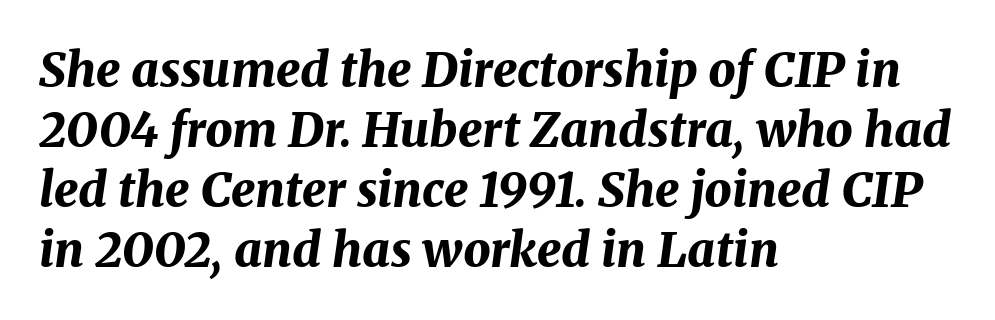
Notice how descenders clear the ascenders below comfortably — that's standard leading. These words are printed bold, with thick strokes throughout. Would a proofreader flag this as italicized? Yes. Short and long lines alike share a common starting point at left.
